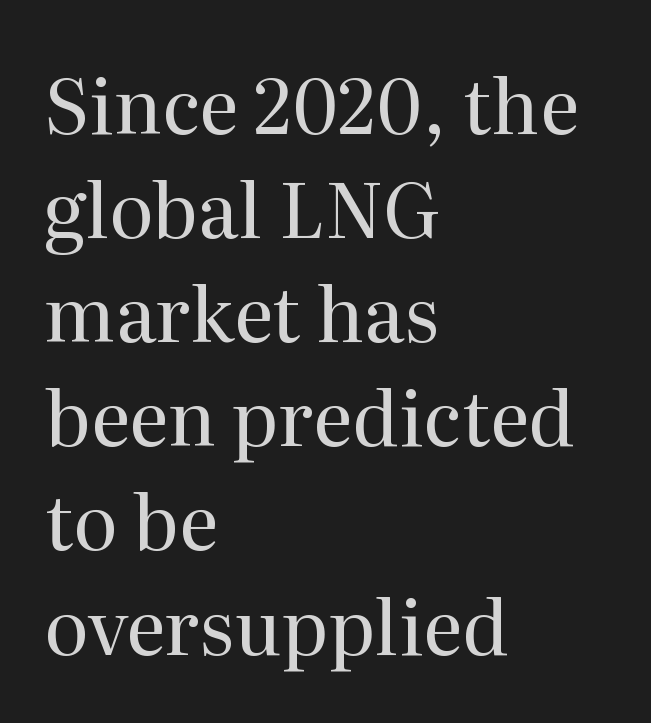
Compared with a centered layout, this one pins lines to the left instead. This rendering features lettering with no underline. No chunkiness to these letters — they're not bold. The letters stand straight up with perfectly vertical stems. How are the letters spaced? Ordinarily, with no added tracking.
